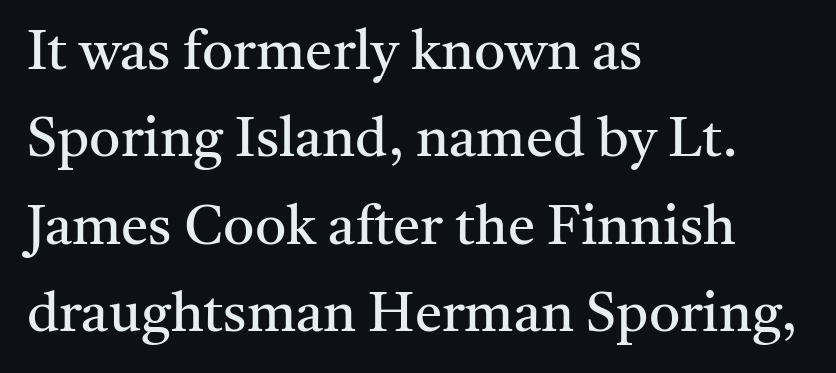
Q: Is the text bold? A: No.
Q: Is the text italic (slanted)? A: No, it is upright.
Q: Is the typeface a serif or a sans-serif typeface? A: Serif.
Q: Is the text underlined? A: No.
Q: How is the paragraph aligned? A: Left-aligned.
Q: Is the spacing between letters normal or unusually wide? A: Normal.
Q: Is the spacing between lines tight, normal or loose? A: Normal.
Q: Width (condensed, normal, or wide)? A: Normal.
Q: Stroke contrast? A: Medium.
Q: x-height? A: Medium.
Q: Monospaced? A: No.
